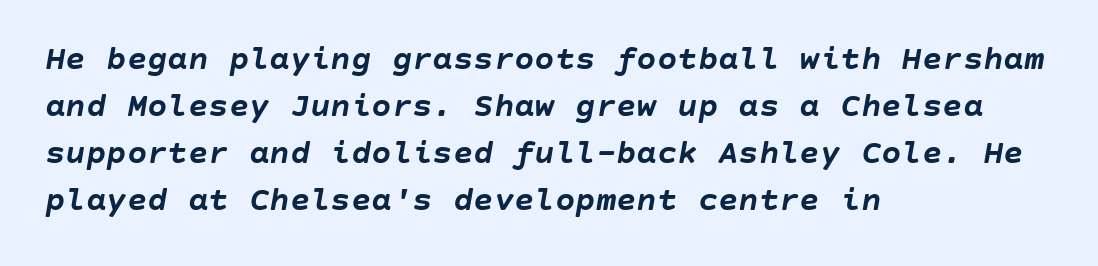
The image shows 34 px semibold type, italic (leaning right); set left-aligned, normal line spacing (1.38x), normal letter spacing, not underlined; low stroke contrast and a large x-height.
